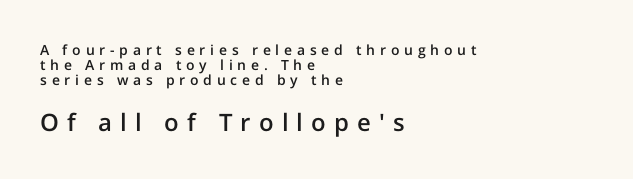
{"italic": "no", "bold": "semi", "underline": "no", "align": "left", "line_spacing": "tight", "line_spacing_ratio": 1.08, "letter_spacing": "wide", "letter_spacing_em": 0.34, "larger_block": "second", "size_ratio": 1.71, "glyph_px": 24}
